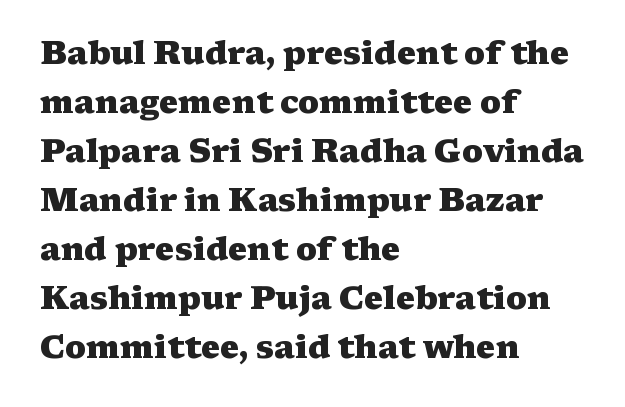
The image shows 32 px heavy, wide serif type, upright; set left-aligned, normal line spacing (1.53x), normal letter spacing, not underlined; medium stroke contrast and a medium x-height.
